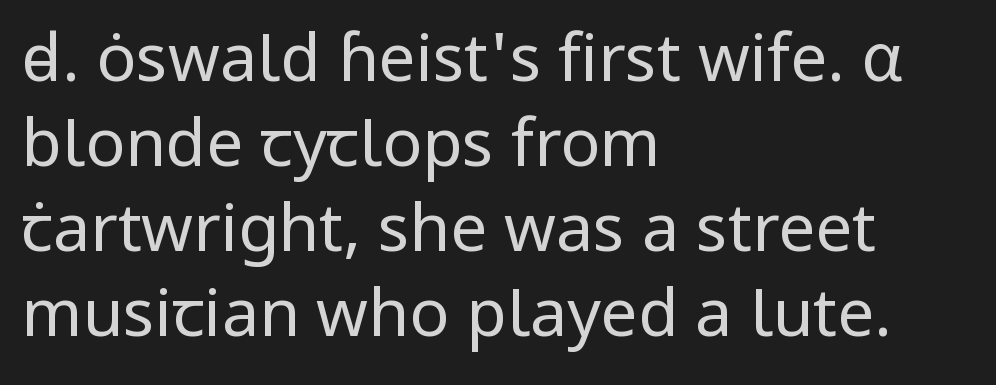
{"serif": "no", "italic": "no", "bold": "no", "weight": "regular", "width": "normal", "stroke_contrast": "low", "x_height": "medium", "monospaced": "no", "underline": "no", "align": "left", "line_spacing": "normal", "line_spacing_ratio": 1.29, "letter_spacing": "normal", "letter_spacing_em": 0.0, "glyph_px": 66}
